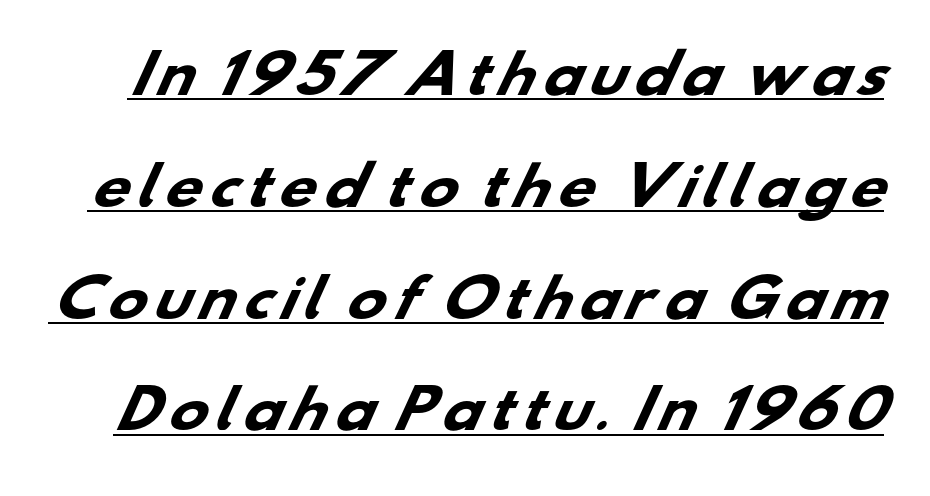
{"serif": "no", "bold": "yes", "weight": "heavy", "width": "wide", "stroke_contrast": "low", "x_height": "small", "monospaced": "no", "underline": "yes", "line_spacing": "loose", "line_spacing_ratio": 2.15, "glyph_px": 52}
